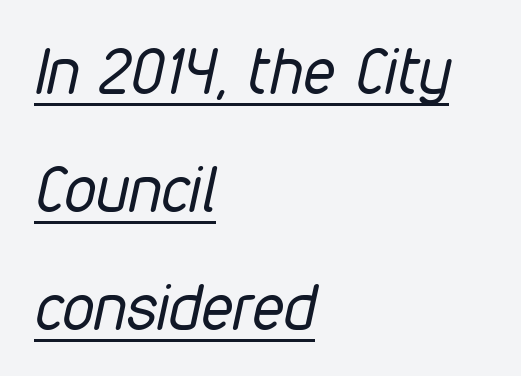
The image shows 64 px regular-weight, condensed type, italic (leaning right); set left-aligned, line spacing 1.84x, normal letter spacing, underlined; low stroke contrast and a medium x-height.
